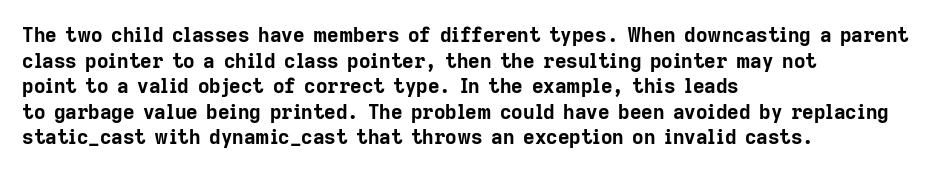
The letters stand straight up with perfectly vertical stems. The space directly below the letters is spotless. Letter spacing: default. Bold? Absolutely — the strokes are thick and heavy. The leading is moderate, giving the passage an even texture. The lines in this sample share a left origin and differ only in where they stop.
